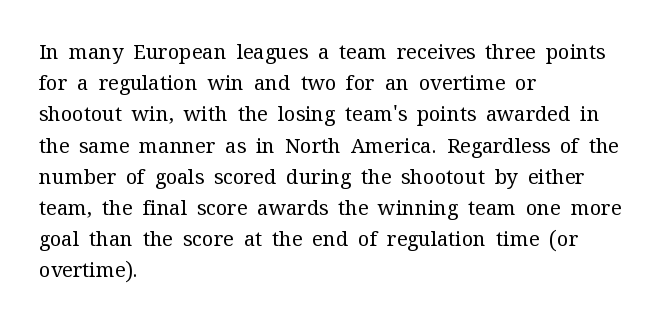
Q: Is the text bold? A: No.
Q: Is the text italic (slanted)? A: No, it is upright.
Q: Is the text underlined? A: No.
Q: How is the paragraph aligned? A: Left-aligned.
Q: Is the spacing between letters normal or unusually wide? A: Normal.
Q: Is the spacing between lines tight, normal or loose? A: Normal.
